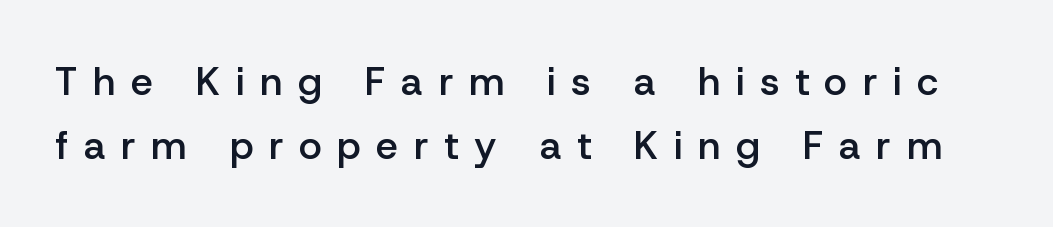
Q: Is the text bold? A: Semi-bold.
Q: Is the text italic (slanted)? A: No, it is upright.
Q: Is the typeface a serif or a sans-serif typeface? A: Sans-serif.
Q: Is the text underlined? A: No.
Q: Is the spacing between letters normal or unusually wide? A: Unusually wide.
Q: Is the spacing between lines tight, normal or loose? A: Normal.
Q: Width (condensed, normal, or wide)? A: Normal.
Q: Stroke contrast? A: Low.
Q: x-height? A: Medium.
Q: Monospaced? A: No.
